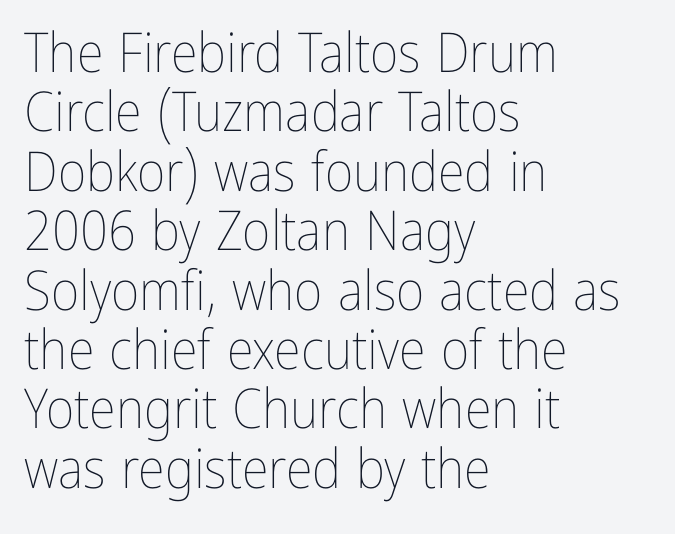
{"italic": "no", "bold": "no", "weight": "thin", "width": "condensed", "stroke_contrast": "low", "x_height": "medium", "monospaced": "no", "underline": "no", "align": "left", "line_spacing": "tight", "line_spacing_ratio": 1.08, "letter_spacing": "normal", "letter_spacing_em": 0.0, "glyph_px": 55}
